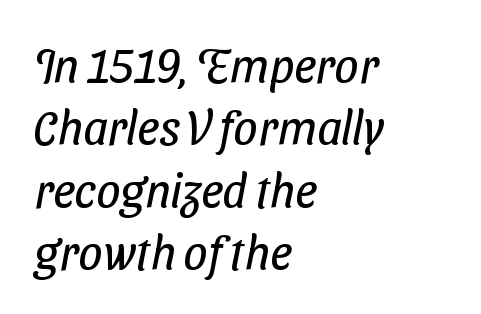
Observe the absence of serifs on each vertical stroke in this sample. These lines stack with their left ends in a neat column. Rule under the text: the space is simply empty. Honestly, the letter spacing is just normal — you wouldn't notice it. Character widths vary here, with narrow letters taking less room than wide ones. The face looks like a standard text weight, possibly lighter.
